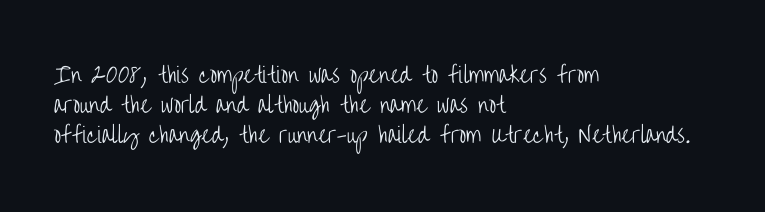
Compared with typical body copy, the letter spacing here is the same. The text block is weighted toward the left margin, trailing off unevenly rightward. The foot of each line stays bare and open. Evenly set lines give the paragraph a standard silhouette. Stroke thickness stays within the range of a standard reading face or lighter.
